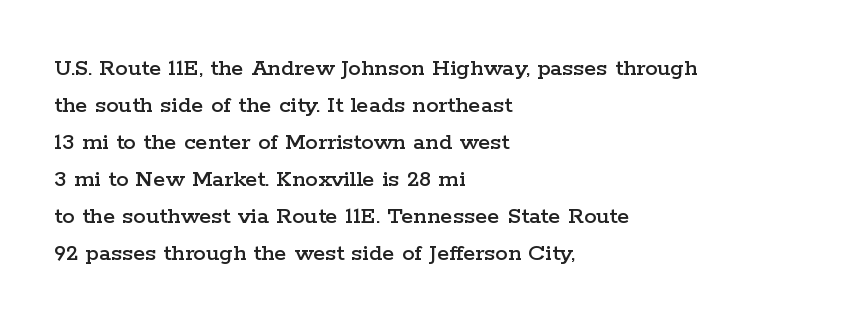
The image shows 25 px text type, upright; set left-aligned, normal line spacing (1.48x), normal letter spacing, not underlined.
